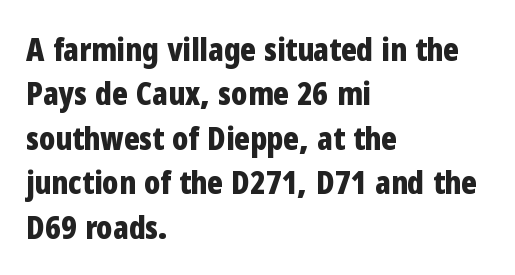
Is this a sans? Yes — the strokes have no serifs. A roman cut, with each character standing at attention. Students, this is bold: see how much ink each stroke carries. Short and long lines alike share a common starting point at left. Is this a fixed-width face? No — the glyphs have proportional, varying widths. No word sits above an underline.
